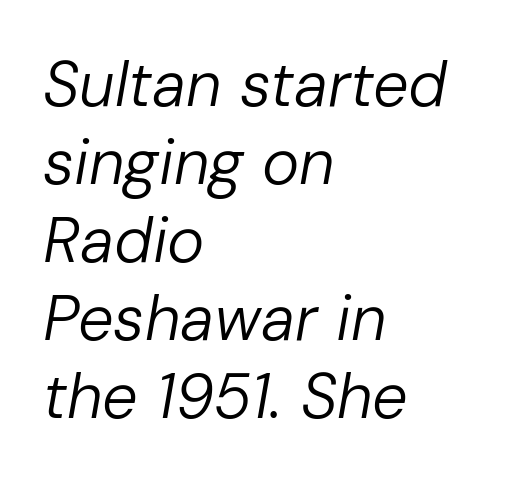
{"italic": "yes", "lean": "right", "slant_degrees": 10, "bold": "no", "weight": "regular", "width": "normal", "stroke_contrast": "low", "x_height": "medium", "monospaced": "no", "underline": "no", "align": "left", "line_spacing_ratio": 1.24, "letter_spacing": "normal", "letter_spacing_em": 0.0, "glyph_px": 63}
